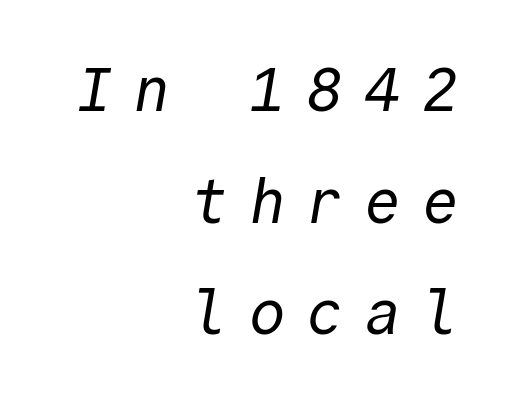
The image shows 62 px regular-weight sans-serif type, monospaced; set right-aligned, line spacing 1.8x, unusually wide letter spacing (+0.33 em), not underlined; a medium x-height.
